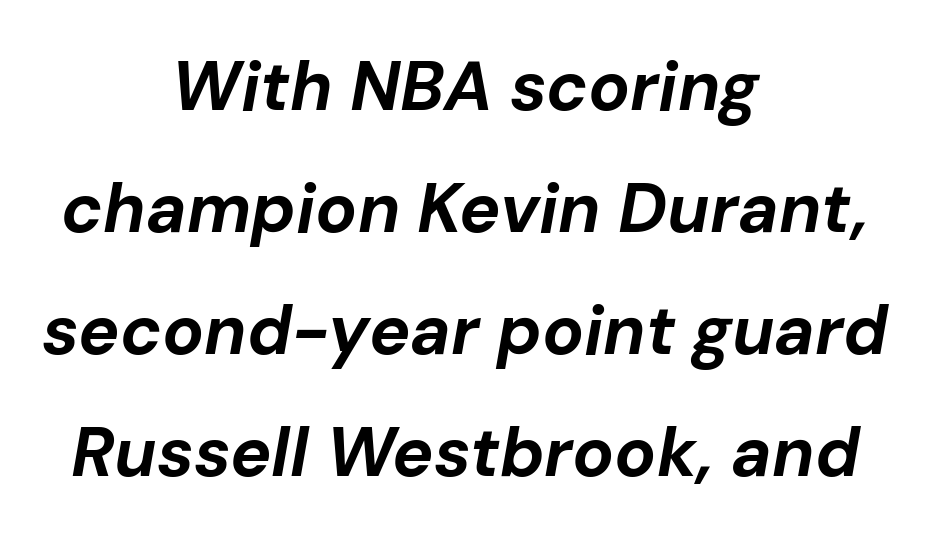
Varying glyph widths throughout — classic text-font behaviour. Designer's note — italics engaged. The paragraph shown floats in the horizontal middle. Plenty of ink on the page — the face is bold. Has an underline been added? It has not.
